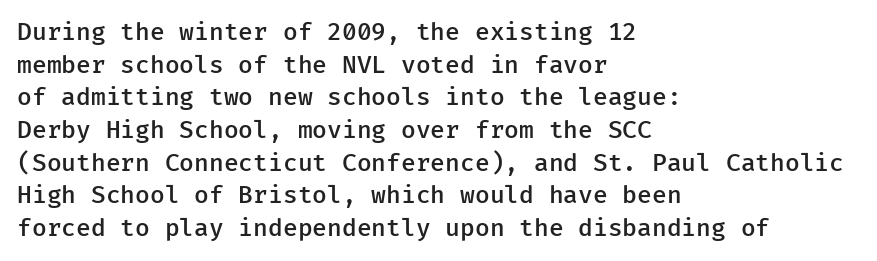
Q: Is the text bold? A: Semi-bold.
Q: Is the text italic (slanted)? A: No, it is upright.
Q: Is the text underlined? A: No.
Q: How is the paragraph aligned? A: Left-aligned.
Q: Is the spacing between letters normal or unusually wide? A: Normal.
Q: Is the spacing between lines tight, normal or loose? A: Normal.
